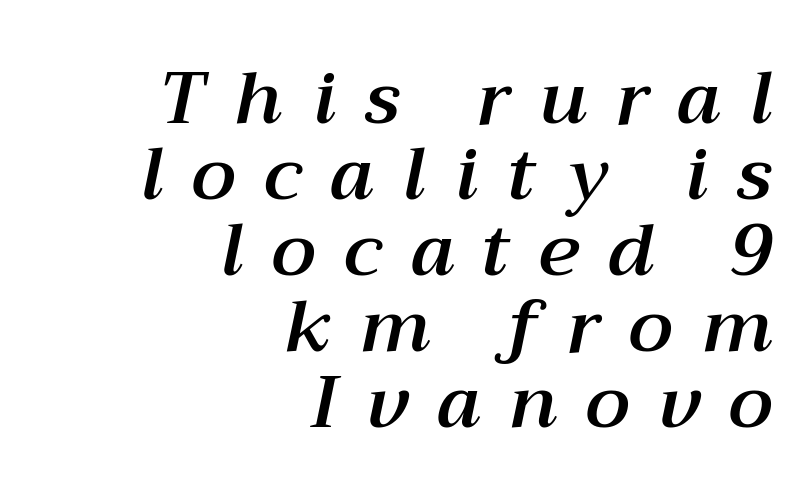
Rendered with sloped, italic letterforms. Bare-footed words on every line. Leading is clearly below the norm, producing a dense column. The gaps between neighbouring characters are conspicuously large. Think of a printed novel: that variable character pitch is what you see here.
